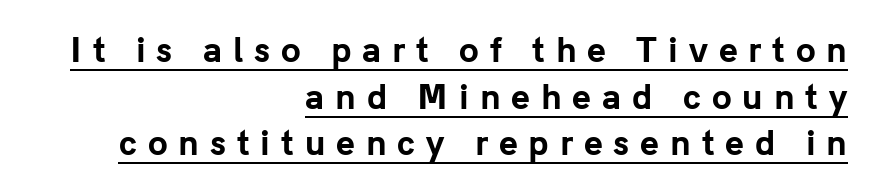
The setting favours the right margin, as signatures and pull-quotes sometimes do. Does a line run under the words? Yes, clearly. A sans-serif font was chosen for this passage. How are the letters spaced? Widely, with obvious added tracking. One glance says typical: line gaps are just what's usual. A dark, heavy texture on the line: the type is bold.
